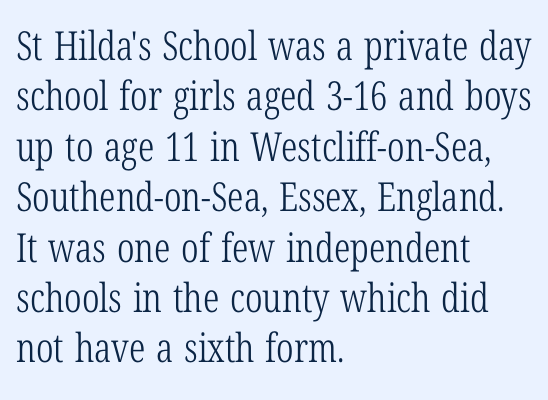
The image shows 40 px light, condensed serif type, upright; set left-aligned, normal line spacing (1.26x), normal letter spacing, not underlined; low stroke contrast and a medium x-height.
